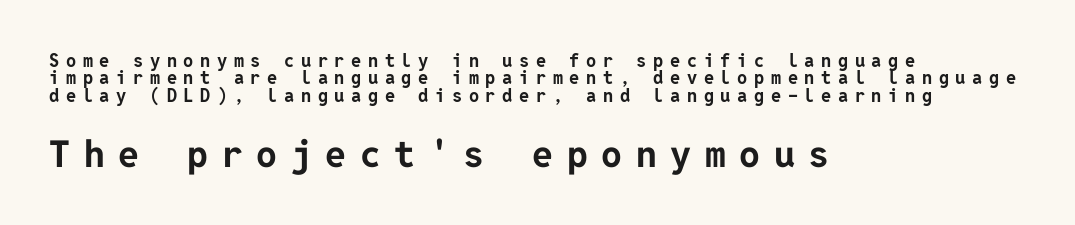
Q: Is the text bold? A: Yes.
Q: Is the text italic (slanted)? A: No, it is upright.
Q: Is the typeface a serif or a sans-serif typeface? A: Sans-serif.
Q: Is the text underlined? A: No.
Q: How is the paragraph aligned? A: Left-aligned.
Q: Is the spacing between letters normal or unusually wide? A: Unusually wide.
Q: Is the spacing between lines tight, normal or loose? A: Tight.
Q: Which block of text is set in a larger size, the first (top) or the second (bottom)? A: The second (bottom) one.
Q: Width (condensed, normal, or wide)? A: Normal.
Q: Stroke contrast? A: Low.
Q: x-height? A: Medium.
